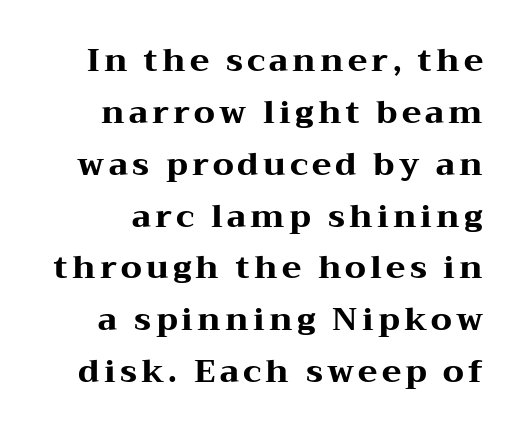
Q: Is the text bold? A: Yes.
Q: Is the text italic (slanted)? A: No, it is upright.
Q: Is the typeface a serif or a sans-serif typeface? A: Serif.
Q: Is the text underlined? A: No.
Q: How is the paragraph aligned? A: Right-aligned.
Q: Is the spacing between lines tight, normal or loose? A: Normal.
Q: Width (condensed, normal, or wide)? A: Wide.
Q: Stroke contrast? A: Medium.
Q: x-height? A: Medium.
Q: Monospaced? A: No.
